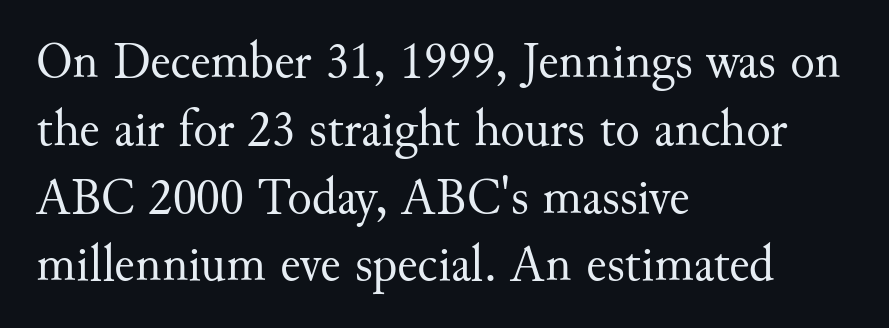
The specimen omits any rule beneath the text block's lines. These glyphs show unthickened strokes, regular width or finer. Little horizontal feet cap the strokes, marking this as serif type. Italic? Not at all — the glyphs are vertical. Think of a printed novel: that variable character pitch is what you see here.
